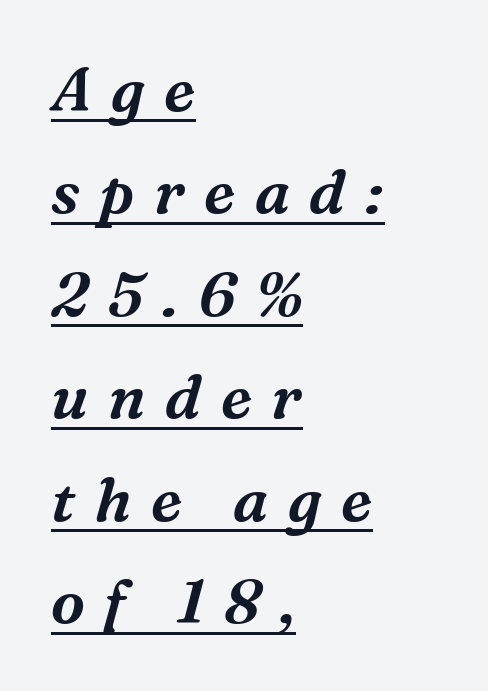
Q: Is the text italic (slanted)? A: Yes, it leans right by about 16 degrees.
Q: Is the typeface a serif or a sans-serif typeface? A: Serif.
Q: Is the text underlined? A: Yes.
Q: How is the paragraph aligned? A: Left-aligned.
Q: Is the spacing between letters normal or unusually wide? A: Unusually wide.
Q: Is the spacing between lines tight, normal or loose? A: Normal.
Q: Width (condensed, normal, or wide)? A: Normal.
Q: Stroke contrast? A: Medium.
Q: x-height? A: Medium.
Q: Monospaced? A: No.
